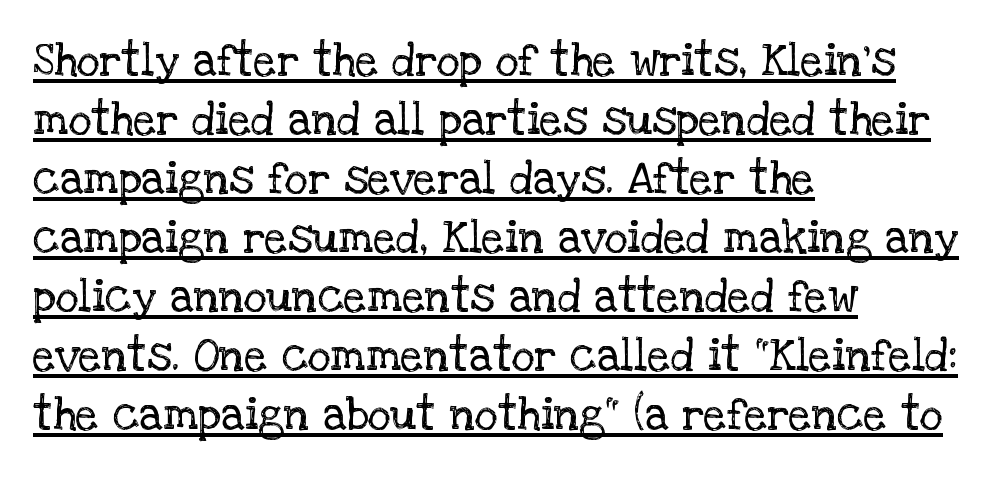
{"serif": "yes", "italic": "no", "bold": "no", "weight": "regular", "width": "normal", "stroke_contrast": "low", "x_height": "large", "monospaced": "no", "underline": "yes", "align": "left", "line_spacing": "normal", "line_spacing_ratio": 1.31, "letter_spacing": "normal", "letter_spacing_em": 0.0, "glyph_px": 45}
